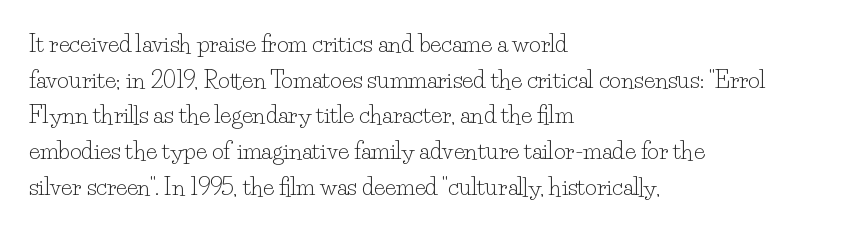
{"italic": "no", "bold": "no", "underline": "no", "align": "left", "line_spacing": "normal", "line_spacing_ratio": 1.55, "letter_spacing": "normal", "letter_spacing_em": 0.0, "glyph_px": 23}
